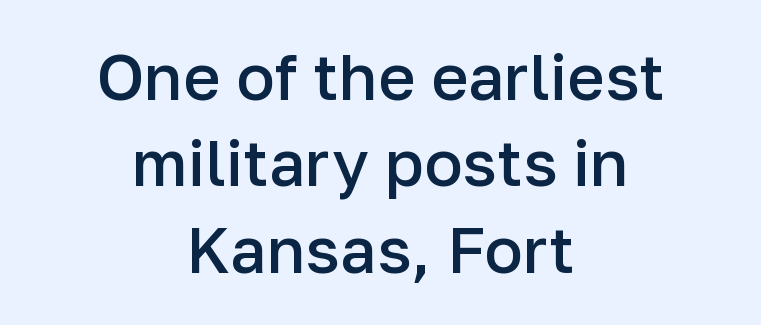
The image shows 64 px semibold sans-serif type, upright; set centered, normal line spacing (1.35x), normal letter spacing, not underlined; low stroke contrast and a medium x-height.
